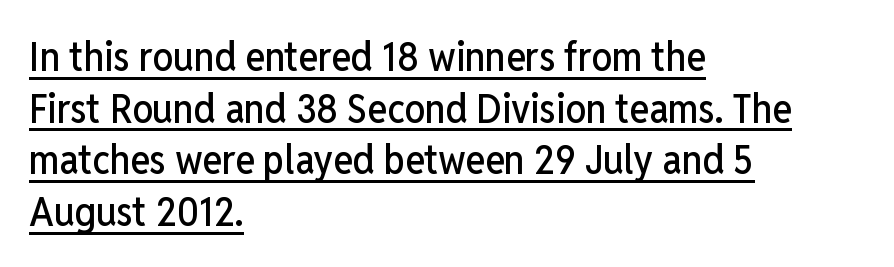
{"serif": "no", "italic": "no", "width": "condensed", "stroke_contrast": "low", "x_height": "medium", "monospaced": "no", "underline": "yes", "align": "left", "line_spacing": "normal", "line_spacing_ratio": 1.26, "letter_spacing": "normal", "letter_spacing_em": 0.0, "glyph_px": 41}
